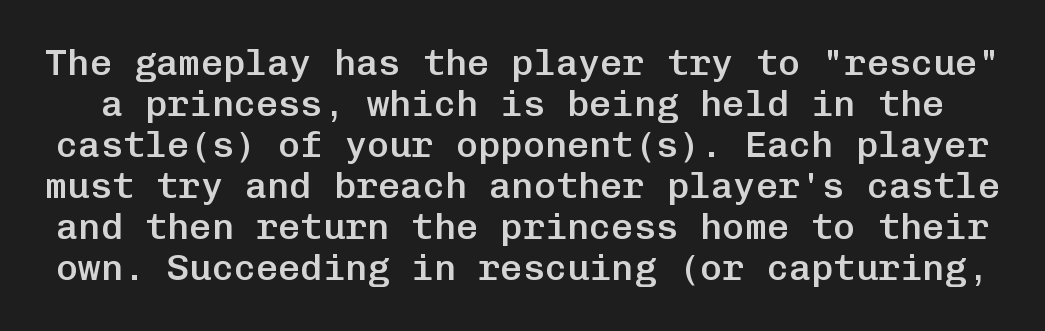
Students, note that the glyphs here touch the page at normal intervals. Is this a sans? Yes — the strokes have no serifs. The space directly below the letters is spotless. In terms of leading, this rendering errs on the cramped side. In terms of weight, the rendering is demibold, just under bold.
